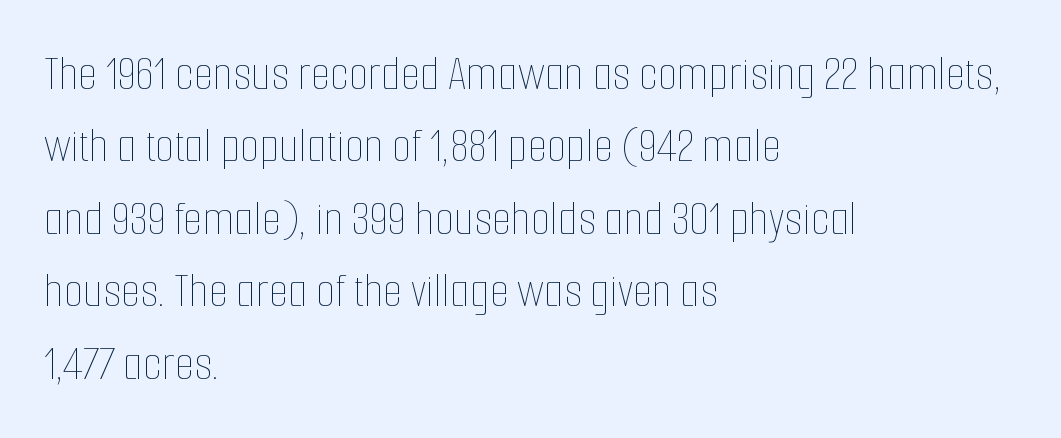
The image shows 50 px thin, condensed type, upright; set left-aligned, normal line spacing (1.45x), normal letter spacing, not underlined; low stroke contrast and a medium x-height.
